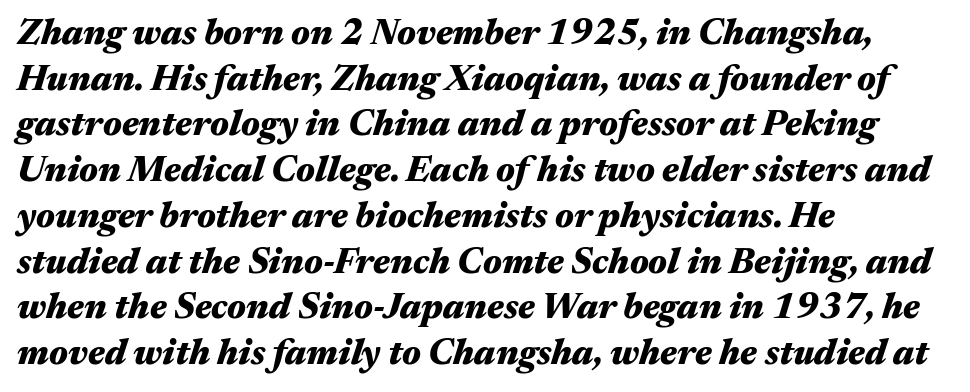
Q: Is the text bold? A: Yes.
Q: Is the text italic (slanted)? A: Yes, it leans right by about 17 degrees.
Q: Is the text underlined? A: No.
Q: How is the paragraph aligned? A: Left-aligned.
Q: Is the spacing between letters normal or unusually wide? A: Normal.
Q: Is the spacing between lines tight, normal or loose? A: Normal.
Q: Width (condensed, normal, or wide)? A: Wide.
Q: Stroke contrast? A: Medium.
Q: x-height? A: Medium.
Q: Monospaced? A: No.
